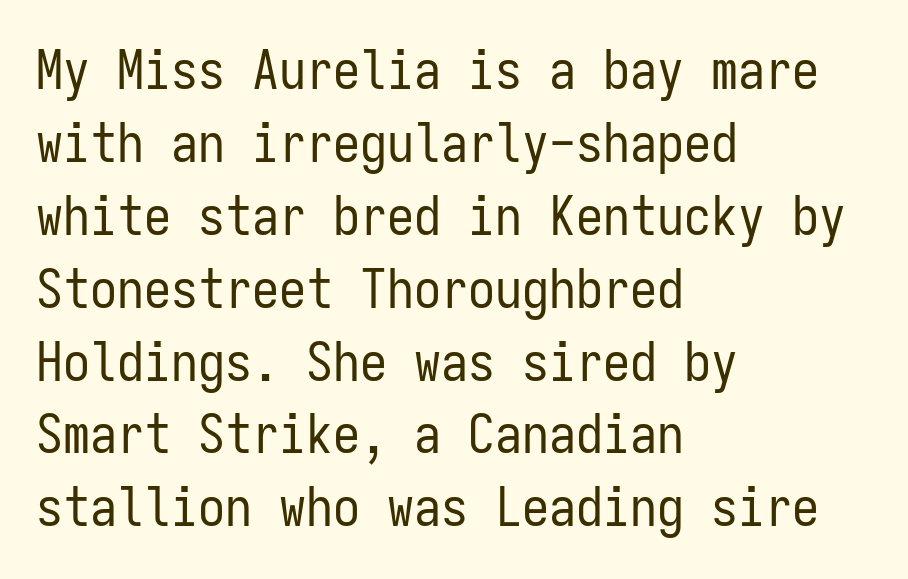
{"serif": "no", "italic": "no", "bold": "no", "weight": "regular", "width": "condensed", "stroke_contrast": "low", "x_height": "medium", "monospaced": "yes", "underline": "no", "align": "left", "line_spacing": "normal", "line_spacing_ratio": 1.35, "letter_spacing": "normal", "letter_spacing_em": 0.0, "glyph_px": 54}
